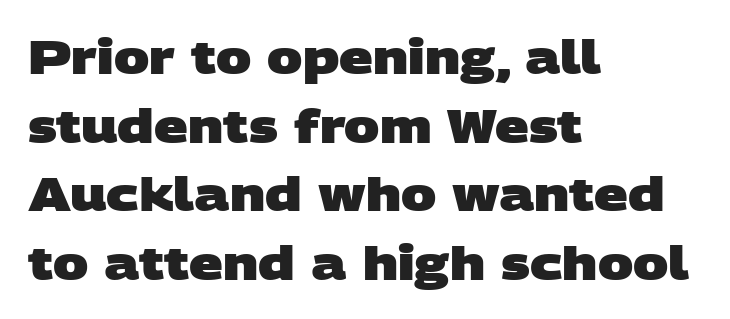
Q: Is the text bold? A: Yes.
Q: Is the typeface a serif or a sans-serif typeface? A: Sans-serif.
Q: Is the text underlined? A: No.
Q: How is the paragraph aligned? A: Left-aligned.
Q: Is the spacing between letters normal or unusually wide? A: Normal.
Q: Is the spacing between lines tight, normal or loose? A: Normal.
Q: Width (condensed, normal, or wide)? A: Wide.
Q: Stroke contrast? A: Low.
Q: x-height? A: Large.
Q: Monospaced? A: No.
